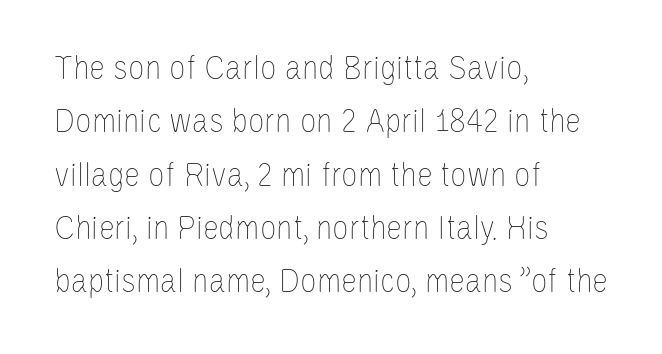
{"italic": "no", "bold": "no", "weight": "thin", "width": "condensed", "stroke_contrast": "low", "x_height": "large", "monospaced": "no", "underline": "no", "align": "left", "line_spacing": "normal", "line_spacing_ratio": 1.48, "letter_spacing": "normal", "letter_spacing_em": 0.0, "glyph_px": 36}
